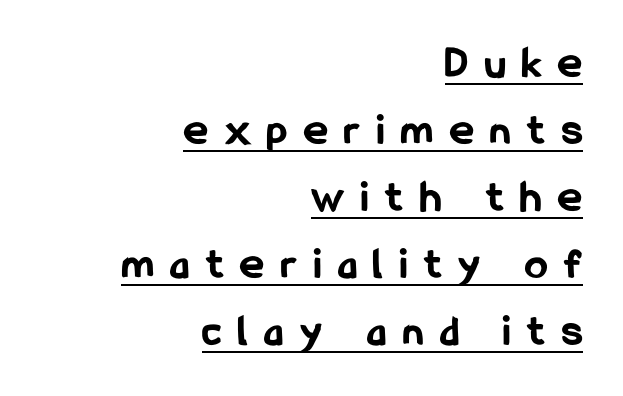
{"serif": "no", "italic": "no", "bold": "yes", "weight": "bold", "width": "condensed", "stroke_contrast": "low", "x_height": "medium", "monospaced": "no", "underline": "yes", "align": "right", "line_spacing": "normal", "line_spacing_ratio": 1.49, "letter_spacing": "wide", "letter_spacing_em": 0.38, "glyph_px": 45}
